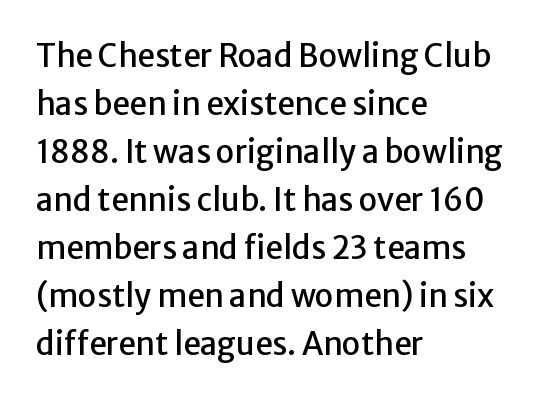
{"serif": "no", "italic": "no", "width": "normal", "stroke_contrast": "low", "x_height": "medium", "monospaced": "no", "underline": "no", "align": "left", "line_spacing": "normal", "line_spacing_ratio": 1.55, "letter_spacing": "normal", "letter_spacing_em": 0.0, "glyph_px": 31}
